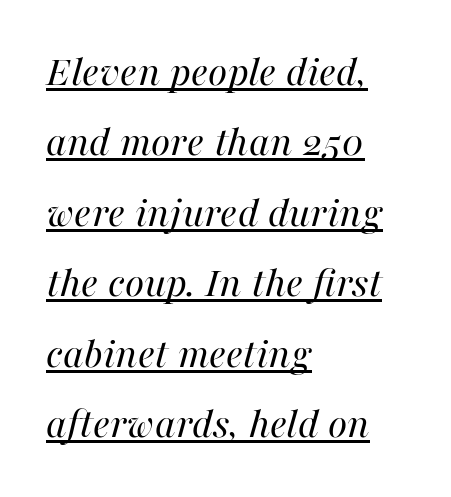
Q: Is the text bold? A: No.
Q: Is the text italic (slanted)? A: Yes, it leans right by about 16 degrees.
Q: Is the text underlined? A: Yes.
Q: How is the paragraph aligned? A: Left-aligned.
Q: Is the spacing between letters normal or unusually wide? A: Normal.
Q: Is the spacing between lines tight, normal or loose? A: Normal.
Q: Width (condensed, normal, or wide)? A: Normal.
Q: Stroke contrast? A: High.
Q: x-height? A: Medium.
Q: Monospaced? A: No.
